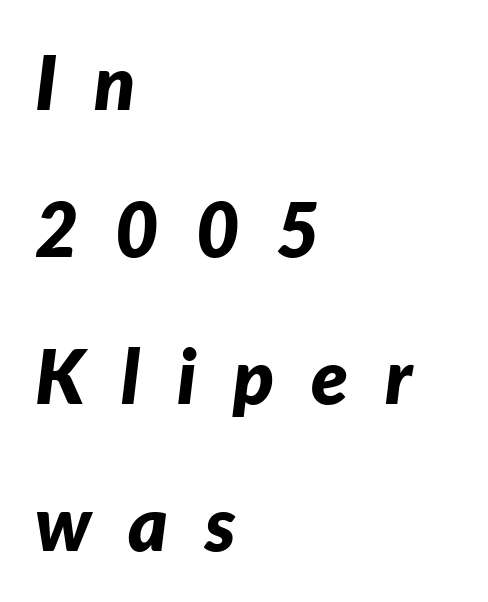
Baseline-to-baseline distance is far greater than the letter height. There's an unmistakable incline to the writing here. Descenders hang freely into open space. The rendering uses natural spacing where letterforms have individual widths. A student would call this left alignment; a typographer would say flush left, rag right.
